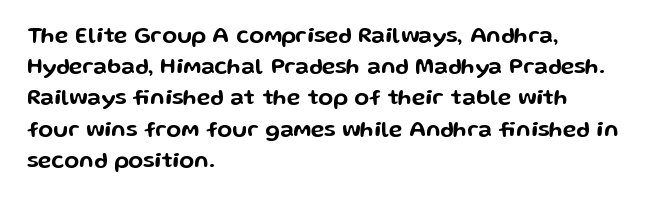
{"italic": "no", "underline": "no", "align": "left", "line_spacing": "normal", "line_spacing_ratio": 1.42, "letter_spacing": "normal", "letter_spacing_em": 0.0, "glyph_px": 22}
